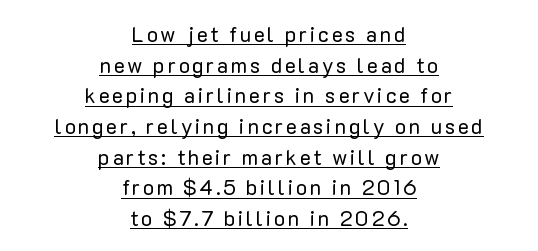
Q: Is the text bold? A: No.
Q: Is the text italic (slanted)? A: No, it is upright.
Q: Is the text underlined? A: Yes.
Q: How is the paragraph aligned? A: Centered.
Q: Is the spacing between lines tight, normal or loose? A: Normal.
